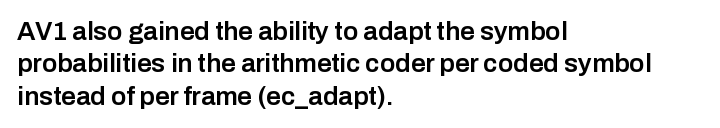
Q: Is the text bold? A: Semi-bold.
Q: Is the text italic (slanted)? A: No, it is upright.
Q: Is the text underlined? A: No.
Q: How is the paragraph aligned? A: Left-aligned.
Q: Is the spacing between letters normal or unusually wide? A: Normal.
Q: Is the spacing between lines tight, normal or loose? A: Normal.
